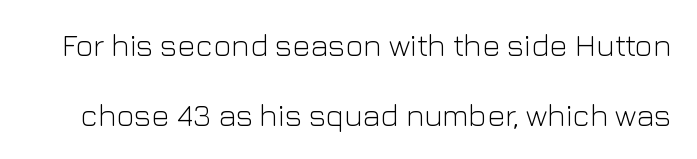
Q: Is the text bold? A: No.
Q: Is the text italic (slanted)? A: No, it is upright.
Q: Is the typeface a serif or a sans-serif typeface? A: Sans-serif.
Q: Is the text underlined? A: No.
Q: Is the spacing between letters normal or unusually wide? A: Normal.
Q: Is the spacing between lines tight, normal or loose? A: Loose.
Q: Width (condensed, normal, or wide)? A: Normal.
Q: Stroke contrast? A: Low.
Q: x-height? A: Medium.
Q: Monospaced? A: No.
